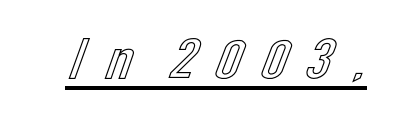
Q: Is the text italic (slanted)? A: Yes.
Q: Is the text underlined? A: Yes.
Q: Width (condensed, normal, or wide)? A: Normal.
Q: x-height? A: Medium.
Q: Monospaced? A: No.
